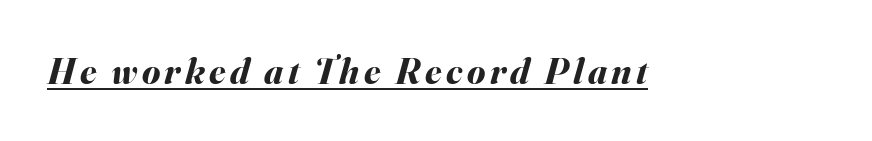
Note the varied advance widths — an 'i' is clearly narrower than an 'm'. Pretty heavy lettering here — definitely bold. The lettering tilts uniformly, giving the passage an italic look. This rendering features underlined lettering.
